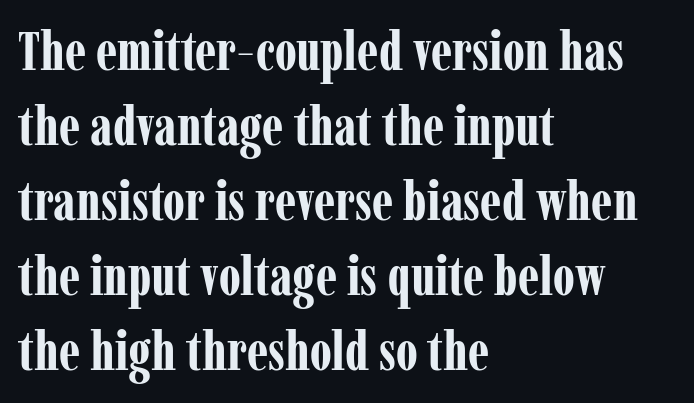
{"serif": "yes", "italic": "no", "bold": "yes", "weight": "bold", "width": "condensed", "stroke_contrast": "low", "x_height": "medium", "monospaced": "no", "underline": "no", "align": "left", "line_spacing": "normal", "line_spacing_ratio": 1.39, "letter_spacing": "normal", "letter_spacing_em": 0.0, "glyph_px": 54}
